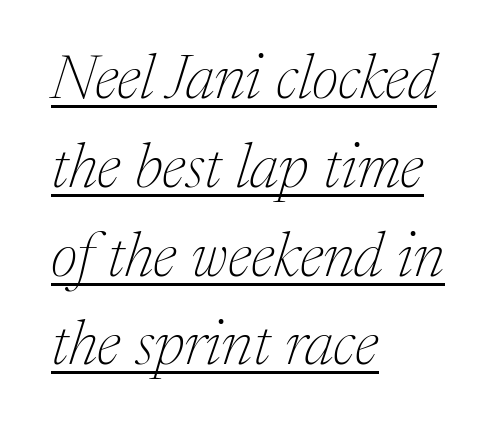
Leading: standard. Horizontal alignment here is leftward, the default for most running prose. In terms of letterspacing, this is plain default setting. Are there feet on the stems? There are — it's a serif. Looks like regular typesetting: each glyph gets only the width it needs. The lettering tilts uniformly, giving the passage an italic look.
